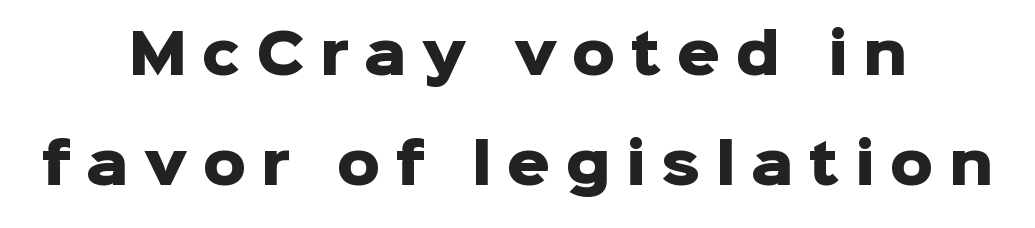
The image shows 54 px heavy sans-serif type, upright; set centered, loose line spacing (2.04x), unusually wide letter spacing (+0.28 em), not underlined; low stroke contrast and a medium x-height.
